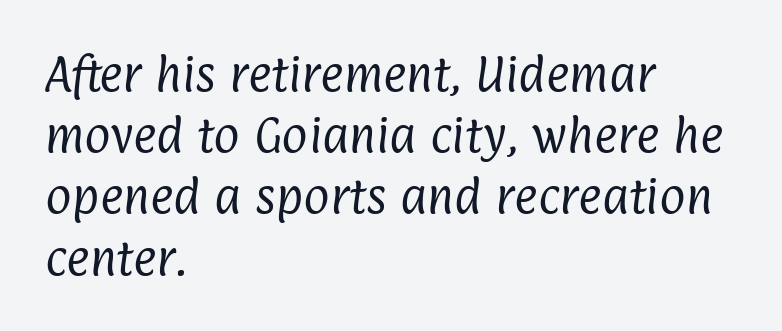
{"serif": "no", "bold": "no", "weight": "regular", "width": "condensed", "stroke_contrast": "low", "x_height": "medium", "monospaced": "no", "underline": "no", "align": "left", "line_spacing": "normal", "line_spacing_ratio": 1.53, "letter_spacing": "normal", "letter_spacing_em": 0.0, "glyph_px": 40}
